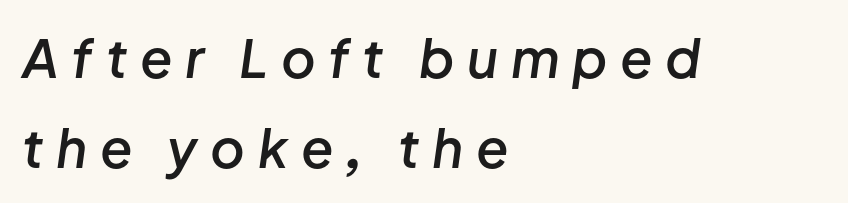
The image shows 53 px semibold type, italic (leaning right); set left-aligned, normal line spacing (1.7x), unusually wide letter spacing (+0.24 em), not underlined; low stroke contrast and a medium x-height.
